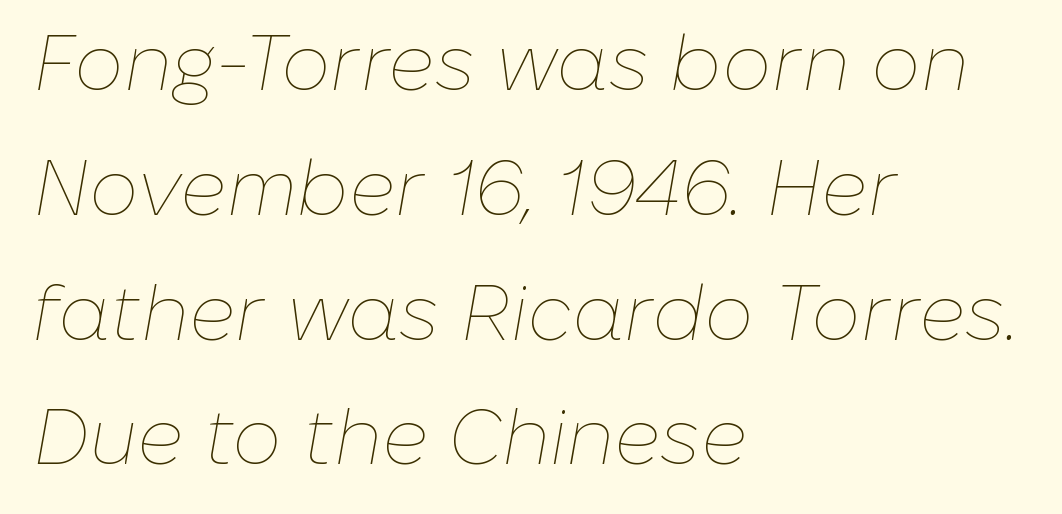
The rendering anchors every line to the left-hand side. Note the varied advance widths — an 'i' is clearly narrower than an 'm'. Stems and bowls with no extra thickness — not bold. Vertical spacing — default. The letterforms sit shoulder to shoulder at normal distance. This is oblique type, the kind used for emphasis or titles.
